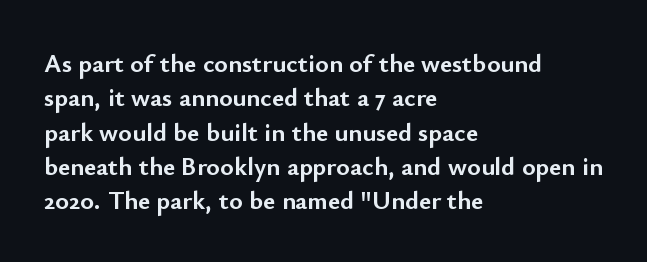
Words appear dense and cohesive because spacing is normal. Typeset ragged right — the left edge is the straight one. This sample keeps an unexceptional amount of space between lines. A clean baseline with only descenders dipping below it. Notice how thick the strokes are: this is what a full bold looks like. This is the regular roman posture of the typeface.
